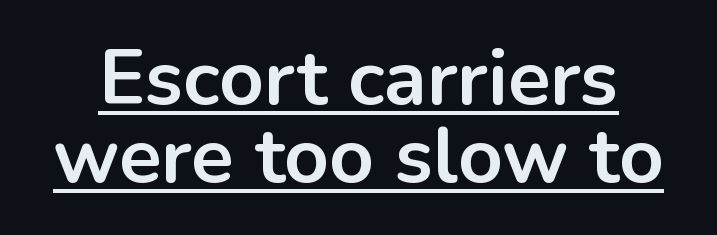
{"serif": "no", "italic": "no", "bold": "yes", "weight": "bold", "width": "normal", "stroke_contrast": "low", "x_height": "medium", "monospaced": "no", "underline": "yes", "line_spacing": "tight", "line_spacing_ratio": 1.0, "letter_spacing": "normal", "letter_spacing_em": 0.0, "glyph_px": 78}
